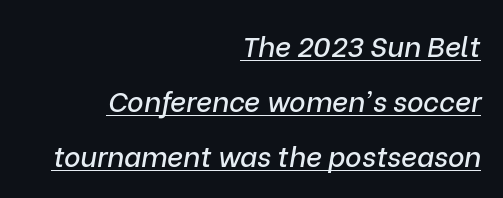
{"italic": "yes", "lean": "right", "slant_degrees": 9, "width": "normal", "stroke_contrast": "low", "x_height": "medium", "monospaced": "no", "underline": "yes", "align": "right", "line_spacing": "loose", "line_spacing_ratio": 1.96, "letter_spacing": "normal", "letter_spacing_em": 0.0, "glyph_px": 28}
